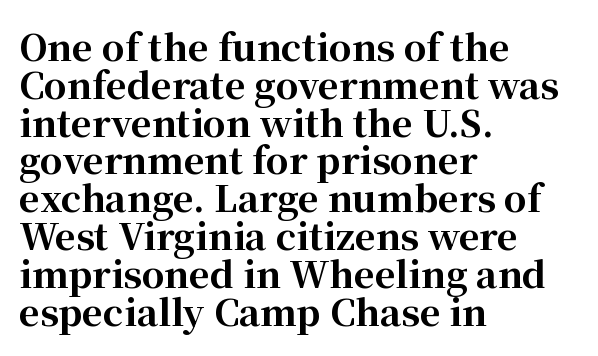
{"serif": "yes", "italic": "no", "bold": "yes", "weight": "bold", "width": "normal", "stroke_contrast": "high", "x_height": "medium", "monospaced": "no", "underline": "no", "align": "left", "line_spacing": "tight", "line_spacing_ratio": 1.05, "letter_spacing": "normal", "letter_spacing_em": 0.0, "glyph_px": 36}
